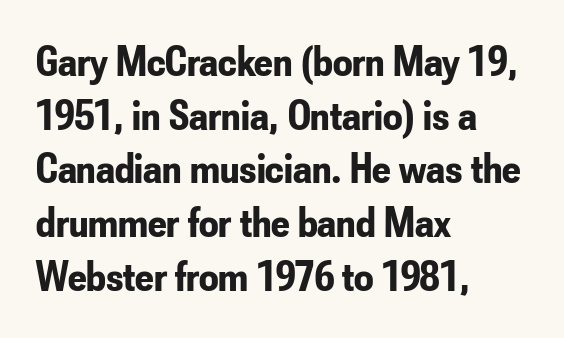
{"serif": "no", "italic": "no", "bold": "yes", "weight": "bold", "width": "condensed", "stroke_contrast": "low", "x_height": "small", "monospaced": "no", "underline": "no", "align": "left", "line_spacing": "normal", "line_spacing_ratio": 1.25, "letter_spacing": "normal", "letter_spacing_em": 0.0, "glyph_px": 43}
